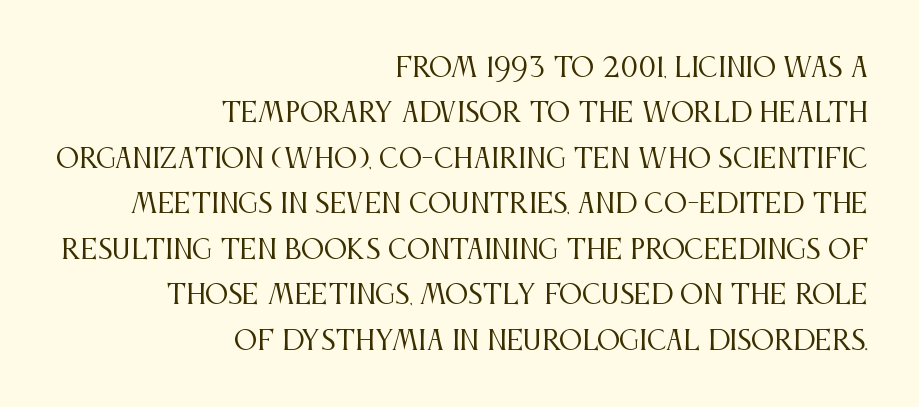
Q: Is the text bold? A: No.
Q: Is the text italic (slanted)? A: No, it is upright.
Q: Is the text underlined? A: No.
Q: How is the paragraph aligned? A: Right-aligned.
Q: Is the spacing between letters normal or unusually wide? A: Normal.
